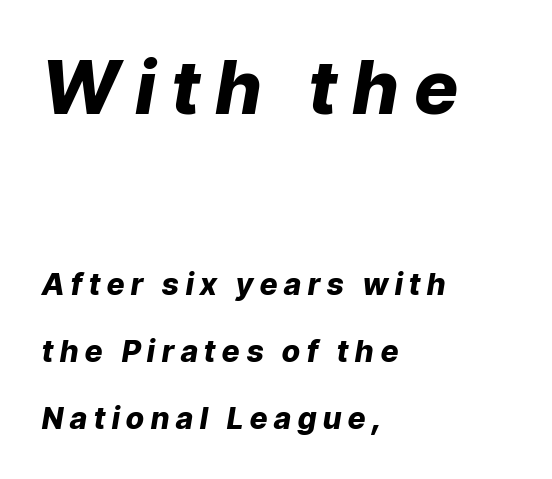
These two chunks differ in scale, with the top chunk taking the larger measure. Note the varied advance widths — an 'i' is clearly narrower than an 'm'. Italic: yes, the glyphs are oblique. Loose tracking; the words dissolve into strings of separated letters. What's the leading like? Stretched, with rows far apart.
